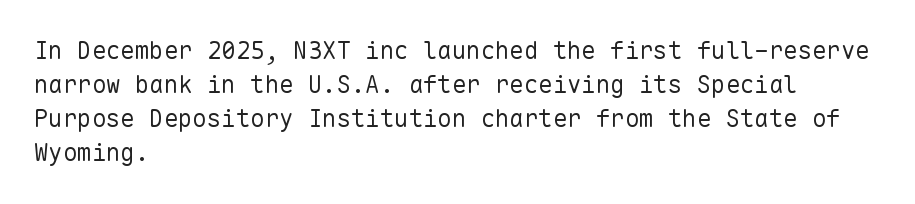
Just letters on the line, the space beneath them empty. The lines sit at an ordinary, default distance from one another. Reading down the block, your eye returns to a fixed left position each line. Think standard paragraph weight, or any step lighter than that.
